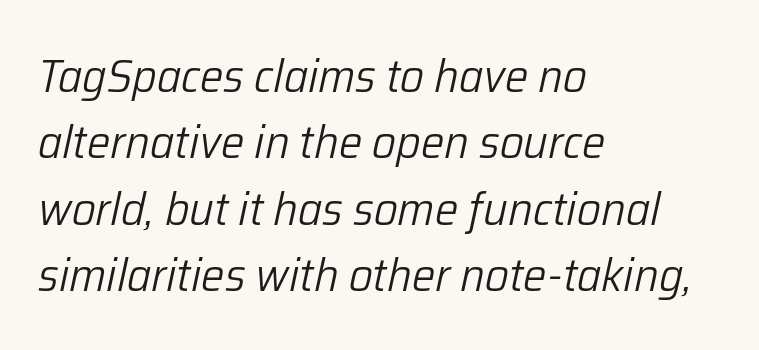
The image shows 47 px light type, italic (leaning right); set left-aligned, normal line spacing (1.41x), normal letter spacing, not underlined; low stroke contrast and a medium x-height.
